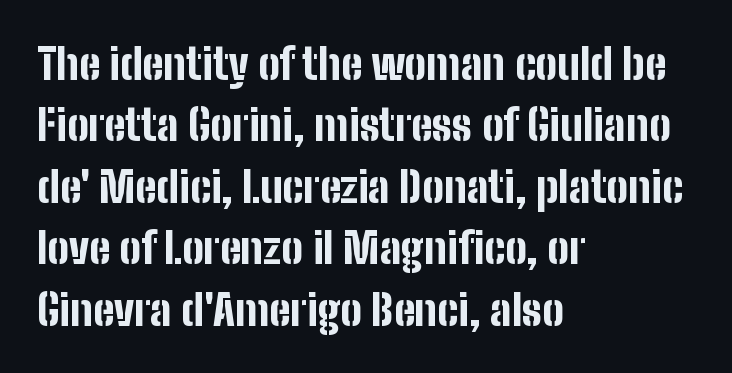
Do the letters lean? They stand straight. The words here are not underlined. Students, this is bold: see how much ink each stroke carries. Reading down the column, the eye jumps a familiar distance to each next line. Horizontal alignment here is leftward, the default for most running prose. Think of a printed novel: that variable character pitch is what you see here.
